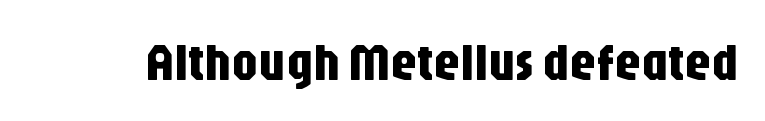
Q: Is the text italic (slanted)? A: No, it is upright.
Q: Is the typeface a serif or a sans-serif typeface? A: Sans-serif.
Q: Is the text underlined? A: No.
Q: Is the spacing between letters normal or unusually wide? A: Normal.
Q: Width (condensed, normal, or wide)? A: Condensed.
Q: Stroke contrast? A: Low.
Q: x-height? A: Large.
Q: Monospaced? A: No.
